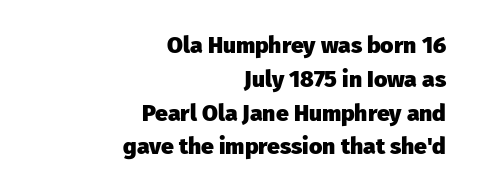
The image shows 23 px bold type, upright; set right-aligned, normal line spacing (1.47x), normal letter spacing, not underlined.
